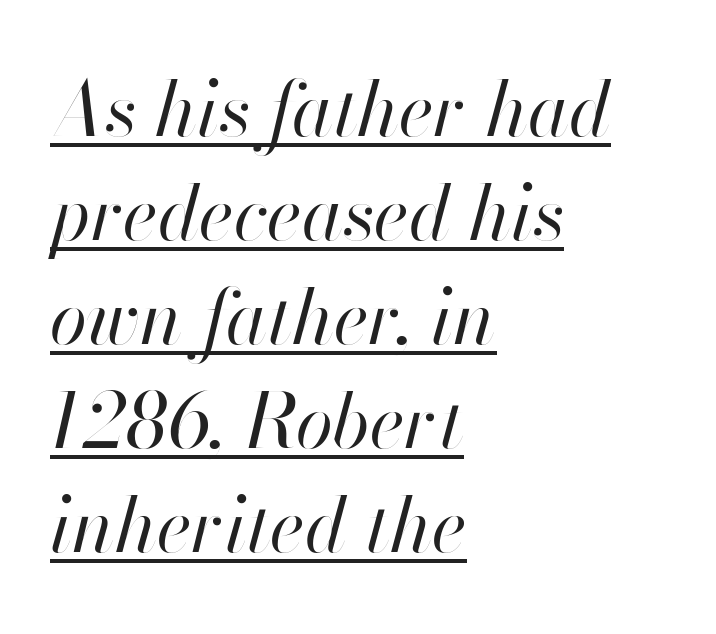
The image shows 76 px regular-weight type, italic (leaning right); set left-aligned, normal line spacing (1.37x), normal letter spacing, underlined; high stroke contrast and a small x-height.
